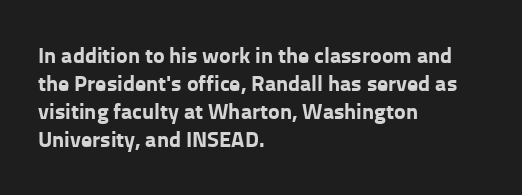
The image shows 22 px bold type, upright; set left-aligned, normal line spacing (1.28x), normal letter spacing, not underlined.
